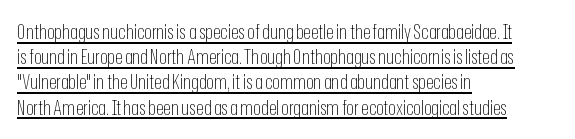
Q: Is the text bold? A: No.
Q: Is the text italic (slanted)? A: No, it is upright.
Q: Is the text underlined? A: Yes.
Q: How is the paragraph aligned? A: Left-aligned.
Q: Is the spacing between letters normal or unusually wide? A: Normal.
Q: Is the spacing between lines tight, normal or loose? A: Normal.
